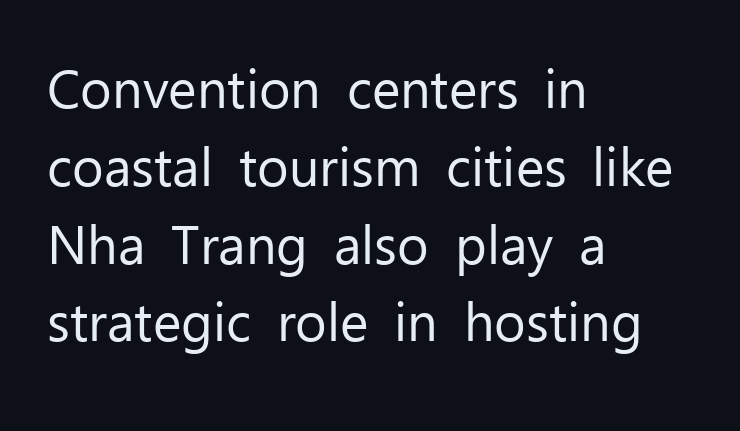
Q: Is the text bold? A: No.
Q: Is the text italic (slanted)? A: No, it is upright.
Q: Is the typeface a serif or a sans-serif typeface? A: Sans-serif.
Q: Is the text underlined? A: No.
Q: How is the paragraph aligned? A: Left-aligned.
Q: Is the spacing between letters normal or unusually wide? A: Normal.
Q: Is the spacing between lines tight, normal or loose? A: Normal.
Q: Width (condensed, normal, or wide)? A: Normal.
Q: Stroke contrast? A: Low.
Q: x-height? A: Medium.
Q: Monospaced? A: No.
